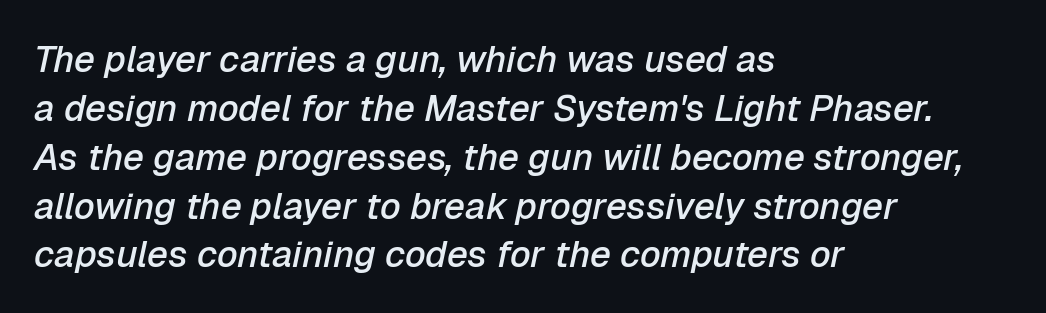
The image shows 37 px semibold type, italic (leaning right); set left-aligned, normal line spacing (1.32x), normal letter spacing, not underlined; low stroke contrast and a medium x-height.
